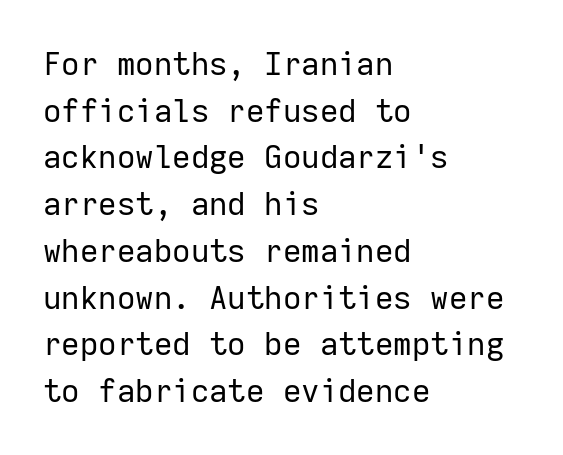
Q: Is the text bold? A: No.
Q: Is the text italic (slanted)? A: No, it is upright.
Q: Is the typeface a serif or a sans-serif typeface? A: Sans-serif.
Q: Is the text underlined? A: No.
Q: How is the paragraph aligned? A: Left-aligned.
Q: Is the spacing between letters normal or unusually wide? A: Normal.
Q: Is the spacing between lines tight, normal or loose? A: Normal.
Q: Width (condensed, normal, or wide)? A: Normal.
Q: Stroke contrast? A: Low.
Q: x-height? A: Medium.
Q: Monospaced? A: Yes.
